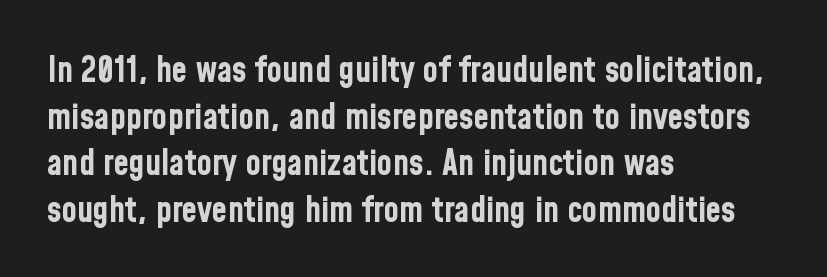
Q: Is the text bold? A: Yes.
Q: Is the text italic (slanted)? A: No, it is upright.
Q: Is the typeface a serif or a sans-serif typeface? A: Sans-serif.
Q: Is the text underlined? A: No.
Q: How is the paragraph aligned? A: Left-aligned.
Q: Is the spacing between letters normal or unusually wide? A: Normal.
Q: Is the spacing between lines tight, normal or loose? A: Normal.
Q: Width (condensed, normal, or wide)? A: Condensed.
Q: Stroke contrast? A: Low.
Q: x-height? A: Medium.
Q: Monospaced? A: No.
